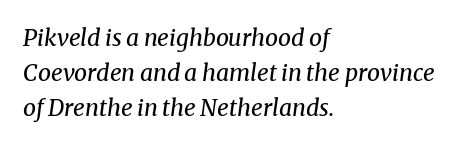
Q: Is the text bold? A: No.
Q: Is the text italic (slanted)? A: Yes, it leans right by about 8 degrees.
Q: Is the text underlined? A: No.
Q: How is the paragraph aligned? A: Left-aligned.
Q: Is the spacing between letters normal or unusually wide? A: Normal.
Q: Is the spacing between lines tight, normal or loose? A: Normal.
